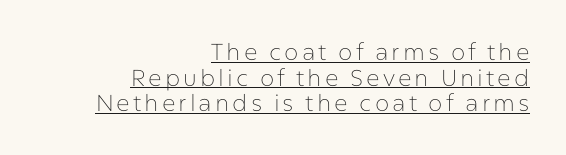
{"italic": "no", "bold": "no", "underline": "yes", "align": "right", "line_spacing": "tight", "line_spacing_ratio": 1.11, "glyph_px": 23}
